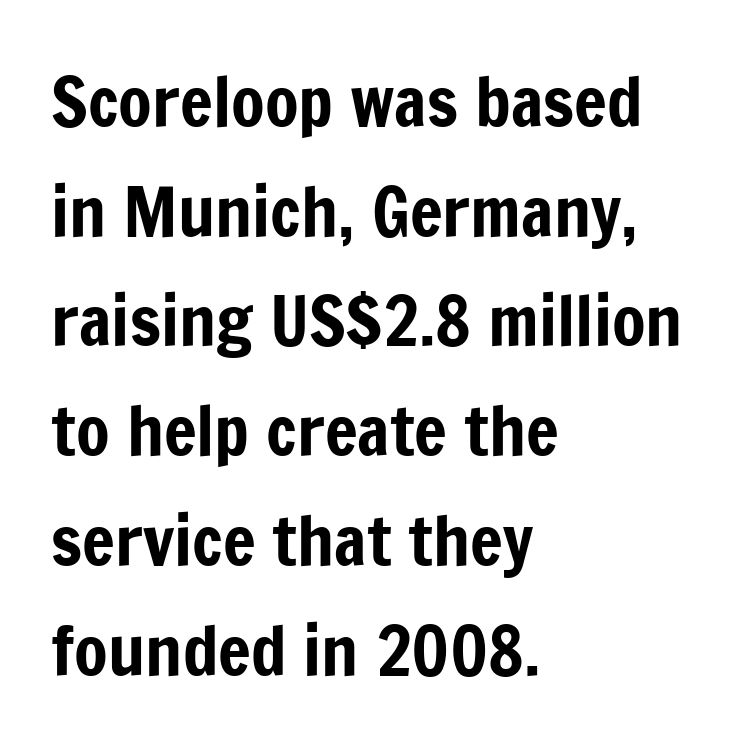
{"serif": "no", "italic": "no", "width": "condensed", "stroke_contrast": "low", "x_height": "medium", "monospaced": "no", "underline": "no", "align": "left", "line_spacing": "normal", "line_spacing_ratio": 1.59, "letter_spacing": "normal", "letter_spacing_em": 0.0, "glyph_px": 69}
